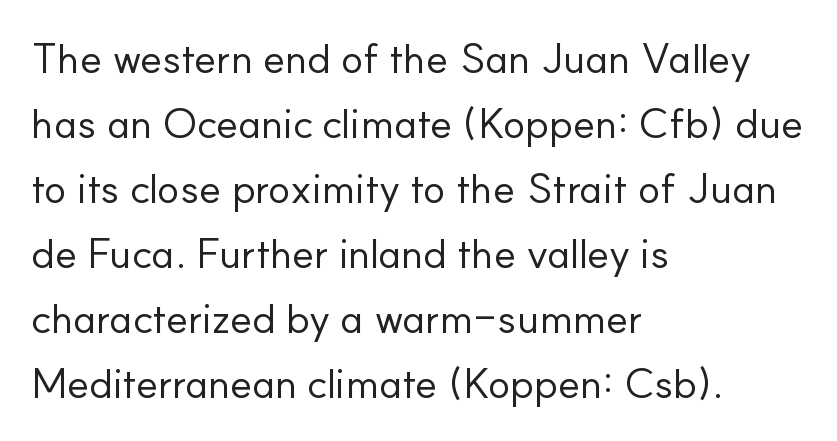
Q: Is the text bold? A: No.
Q: Is the text italic (slanted)? A: No, it is upright.
Q: Is the typeface a serif or a sans-serif typeface? A: Sans-serif.
Q: Is the text underlined? A: No.
Q: How is the paragraph aligned? A: Left-aligned.
Q: Is the spacing between letters normal or unusually wide? A: Normal.
Q: Is the spacing between lines tight, normal or loose? A: Normal.
Q: Width (condensed, normal, or wide)? A: Normal.
Q: Stroke contrast? A: Low.
Q: x-height? A: Small.
Q: Monospaced? A: No.
